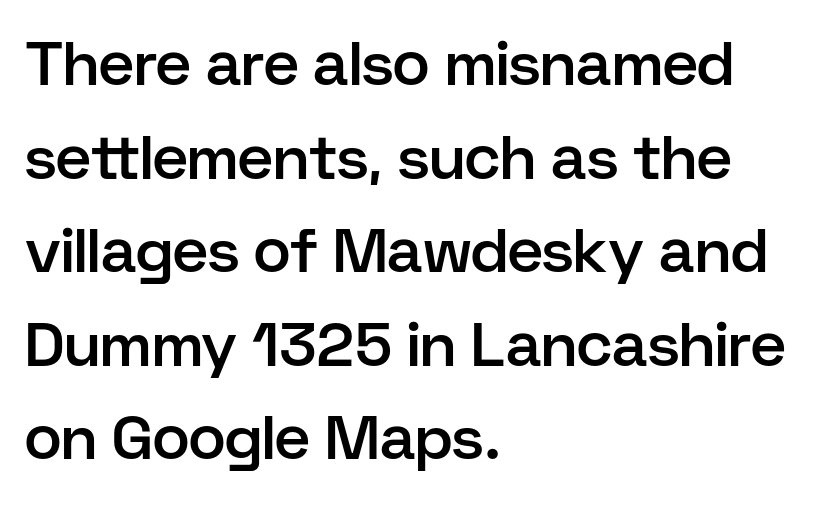
Q: Is the text bold? A: Semi-bold.
Q: Is the text italic (slanted)? A: No, it is upright.
Q: Is the typeface a serif or a sans-serif typeface? A: Sans-serif.
Q: Is the text underlined? A: No.
Q: How is the paragraph aligned? A: Left-aligned.
Q: Is the spacing between letters normal or unusually wide? A: Normal.
Q: Is the spacing between lines tight, normal or loose? A: Normal.
Q: Width (condensed, normal, or wide)? A: Normal.
Q: Stroke contrast? A: Low.
Q: x-height? A: Medium.
Q: Monospaced? A: No.
